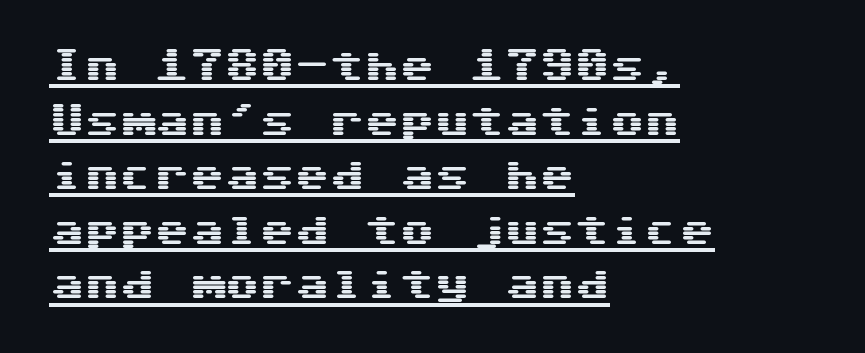
Q: Is the text italic (slanted)? A: No, it is upright.
Q: Is the typeface a serif or a sans-serif typeface? A: Sans-serif.
Q: Is the text underlined? A: Yes.
Q: How is the paragraph aligned? A: Left-aligned.
Q: Is the spacing between letters normal or unusually wide? A: Normal.
Q: Is the spacing between lines tight, normal or loose? A: Normal.
Q: Width (condensed, normal, or wide)? A: Wide.
Q: Stroke contrast? A: Medium.
Q: x-height? A: Medium.
Q: Monospaced? A: Yes.
